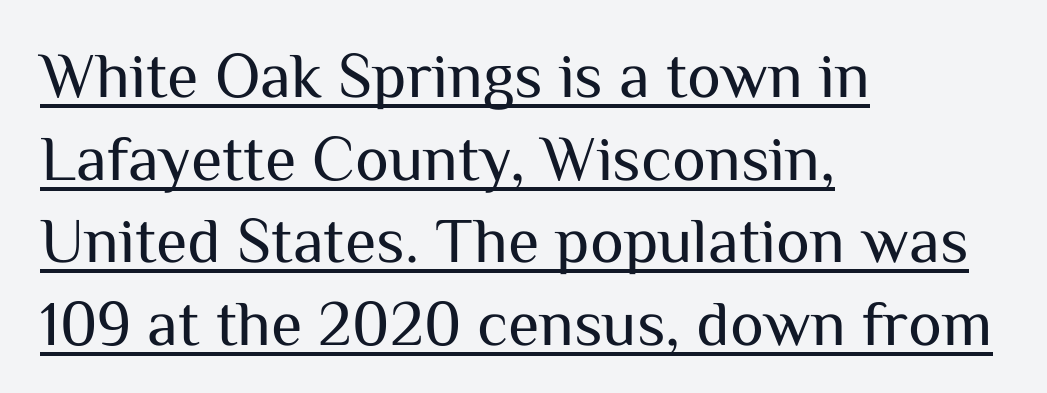
The image shows 64 px regular-weight sans-serif type, upright; set left-aligned, normal line spacing (1.29x), normal letter spacing, underlined; medium stroke contrast and a medium x-height.
